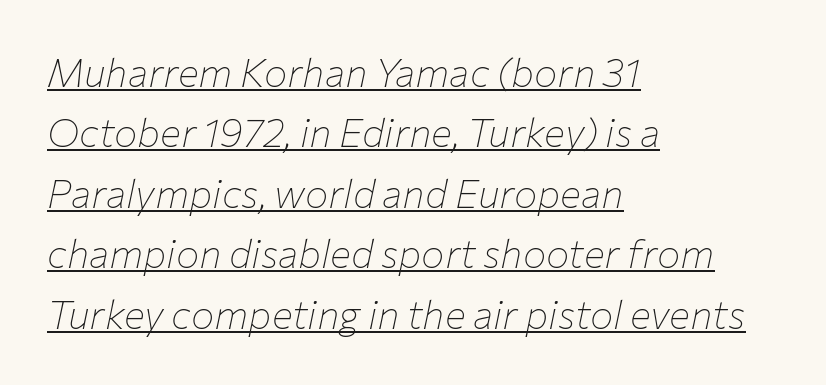
{"italic": "yes", "lean": "right", "slant_degrees": 12, "bold": "no", "weight": "thin", "width": "normal", "stroke_contrast": "low", "x_height": "medium", "monospaced": "no", "underline": "yes", "align": "left", "line_spacing": "normal", "line_spacing_ratio": 1.55, "letter_spacing": "normal", "letter_spacing_em": 0.0, "glyph_px": 39}
